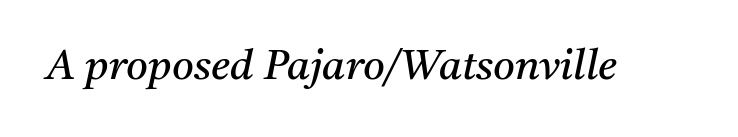
Q: Is the text bold? A: No.
Q: Is the text italic (slanted)? A: Yes, it leans right by about 11 degrees.
Q: Is the typeface a serif or a sans-serif typeface? A: Serif.
Q: Is the text underlined? A: No.
Q: Is the spacing between letters normal or unusually wide? A: Normal.
Q: Width (condensed, normal, or wide)? A: Normal.
Q: Stroke contrast? A: Medium.
Q: x-height? A: Medium.
Q: Monospaced? A: No.
